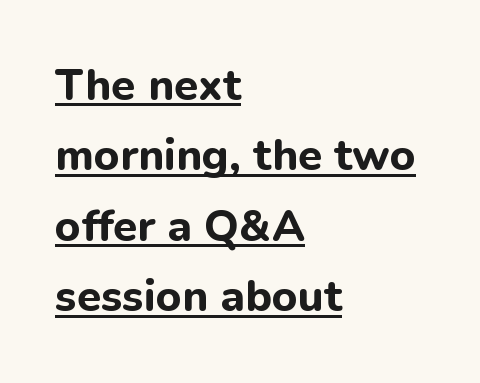
The image shows 44 px bold sans-serif type, upright; set left-aligned, normal line spacing (1.6x), normal letter spacing, underlined; low stroke contrast and a medium x-height.
